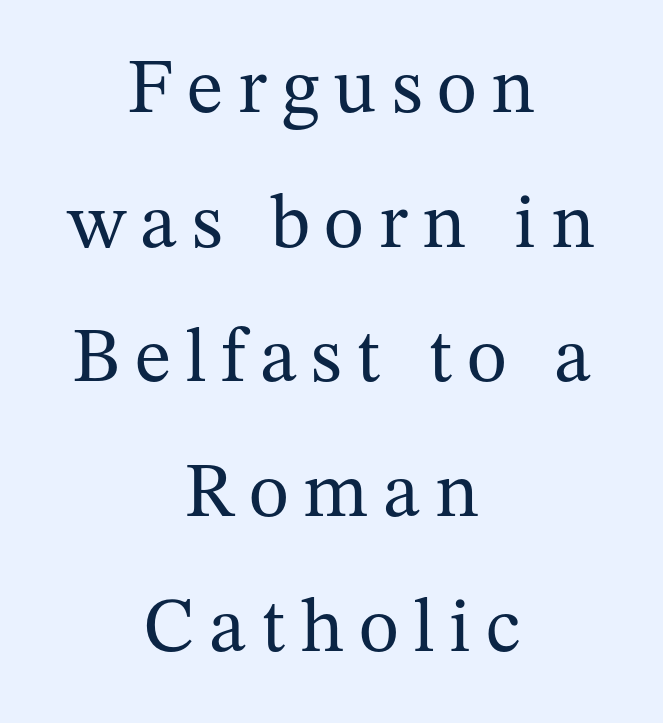
{"serif": "yes", "italic": "no", "bold": "no", "weight": "regular", "width": "normal", "stroke_contrast": "medium", "x_height": "medium", "monospaced": "no", "underline": "no", "align": "center", "line_spacing_ratio": 1.75, "glyph_px": 77}
